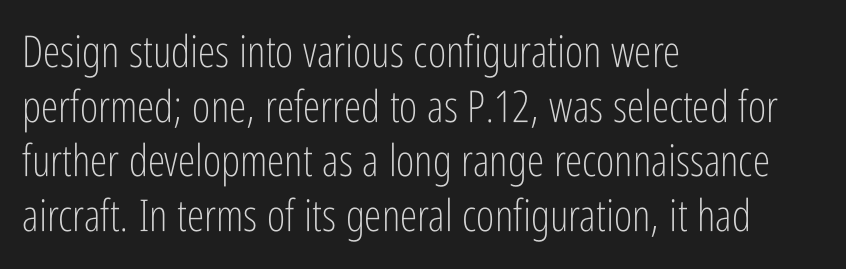
{"serif": "no", "italic": "no", "bold": "no", "weight": "light", "width": "condensed", "stroke_contrast": "low", "x_height": "medium", "monospaced": "no", "underline": "no", "align": "left", "line_spacing_ratio": 1.24, "letter_spacing": "normal", "letter_spacing_em": 0.0, "glyph_px": 44}
